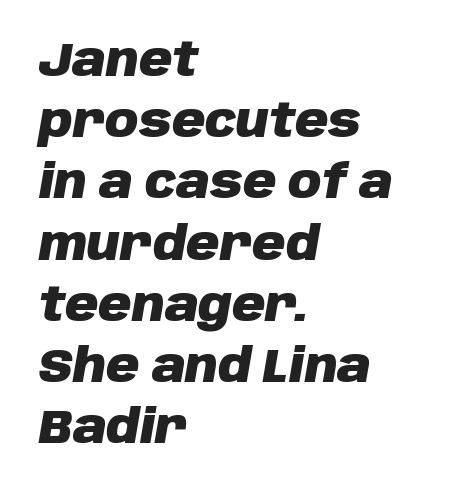
{"italic": "yes", "lean": "right", "slant_degrees": 10, "bold": "yes", "weight": "heavy", "width": "normal", "stroke_contrast": "low", "x_height": "large", "monospaced": "no", "underline": "no", "align": "left", "line_spacing": "normal", "line_spacing_ratio": 1.33, "letter_spacing": "normal", "letter_spacing_em": 0.0, "glyph_px": 46}
